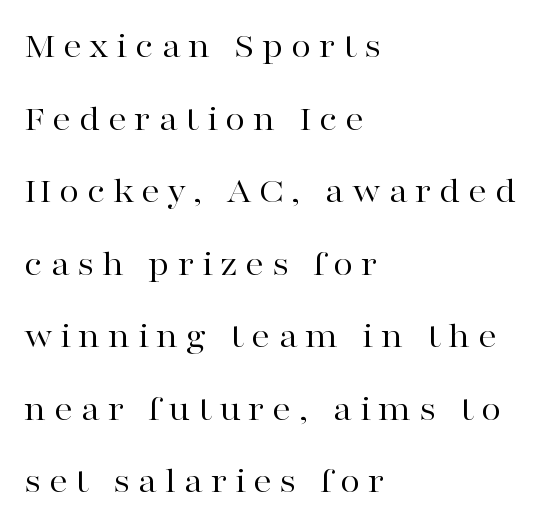
{"serif": "yes", "italic": "no", "bold": "no", "weight": "regular", "width": "wide", "stroke_contrast": "high", "x_height": "medium", "monospaced": "no", "underline": "no", "align": "left", "line_spacing": "loose", "line_spacing_ratio": 1.96, "letter_spacing": "wide", "letter_spacing_em": 0.2, "glyph_px": 37}
